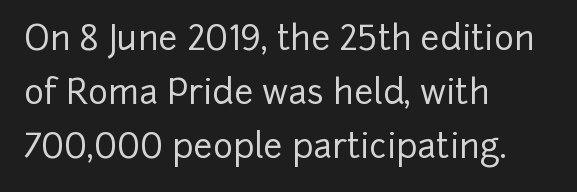
Think of a printed novel: that variable character pitch is what you see here. Serif or sans? Sans — the stroke terminals are bare. Baseline-to-baseline distance is the conventional proportion of letter height. The text block is weighted toward the left margin, trailing off unevenly rightward.
